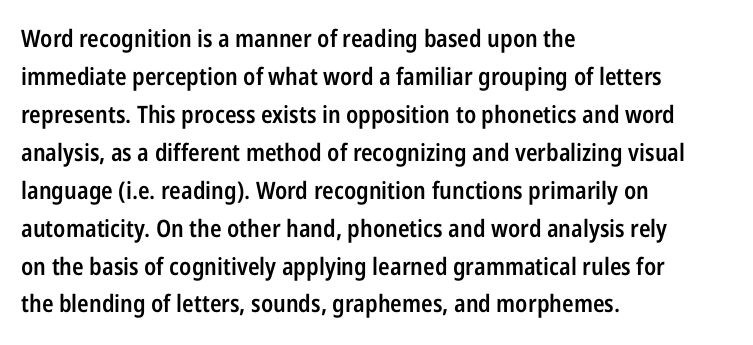
Type without underlining. The rendering keeps characters at their native spacing. It's the straight-up-and-down kind of type. Honestly, the row spacing looks completely unremarkable. One-word summary of the alignment: left. Semibold letterforms, between regular and bold.
